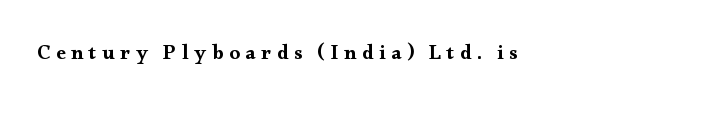
{"italic": "no", "underline": "no", "letter_spacing": "wide", "letter_spacing_em": 0.26, "glyph_px": 21}
